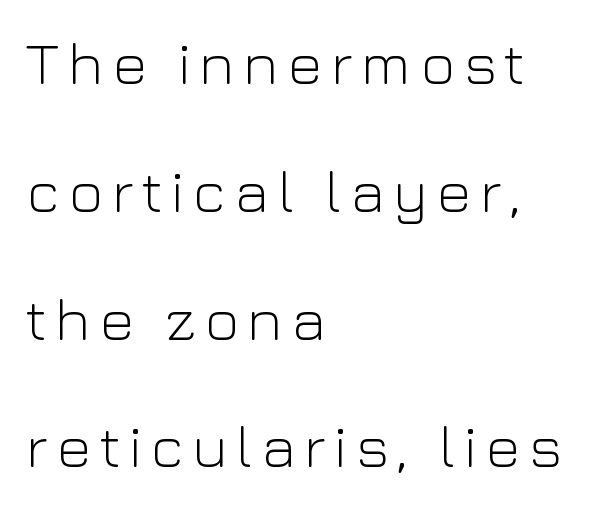
{"serif": "no", "italic": "no", "bold": "no", "weight": "light", "width": "normal", "stroke_contrast": "low", "x_height": "medium", "monospaced": "no", "underline": "no", "align": "left", "line_spacing": "loose", "line_spacing_ratio": 2.13, "glyph_px": 60}
